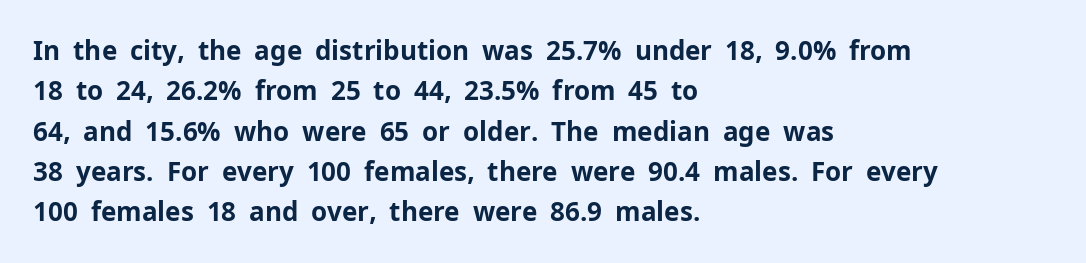
A classic flush-left, rag-right setting is used for this passage. Rows of type keep a routine distance in the vertical direction. Descenders are the only things crossing below the line. The strokes are fattened all the way to bold. Tracking value appears to be zero — textbook default spacing.
